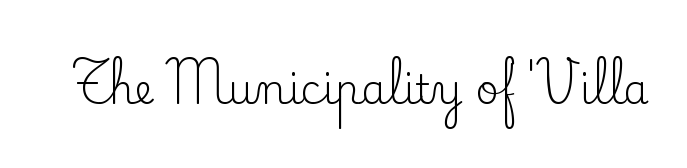
The image shows 40 px regular-weight type, upright; set normal letter spacing, not underlined; low stroke contrast and a small x-height.
